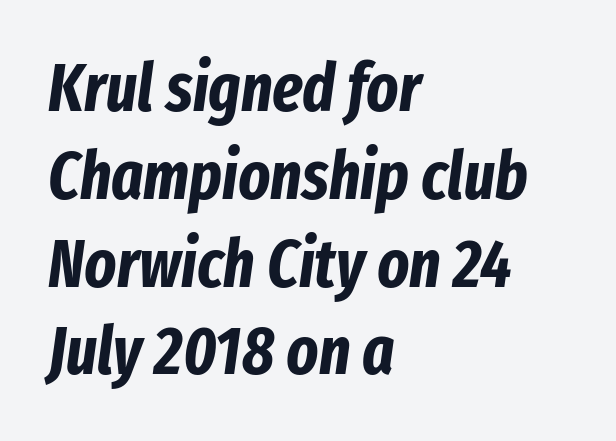
Varying glyph widths throughout — classic text-font behaviour. The letters are bold, with thick, heavy strokes. Is there much room between lines? A standard amount, neither cramped nor airy. Teacher's note: observe the even left margin — that is flush-left alignment.
